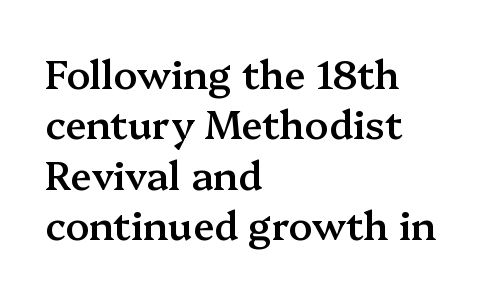
{"serif": "yes", "italic": "no", "bold": "semi", "weight": "semibold", "width": "normal", "stroke_contrast": "medium", "x_height": "medium", "monospaced": "no", "underline": "no", "align": "left", "line_spacing": "normal", "line_spacing_ratio": 1.29, "letter_spacing": "normal", "letter_spacing_em": 0.0, "glyph_px": 39}
